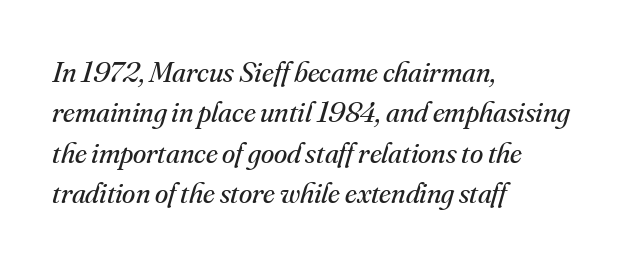
Q: Is the text bold? A: No.
Q: Is the text italic (slanted)? A: Yes, it leans right by about 16 degrees.
Q: Is the typeface a serif or a sans-serif typeface? A: Serif.
Q: Is the text underlined? A: No.
Q: How is the paragraph aligned? A: Left-aligned.
Q: Is the spacing between letters normal or unusually wide? A: Normal.
Q: Is the spacing between lines tight, normal or loose? A: Normal.
Q: Width (condensed, normal, or wide)? A: Normal.
Q: Stroke contrast? A: Medium.
Q: x-height? A: Small.
Q: Monospaced? A: No.
